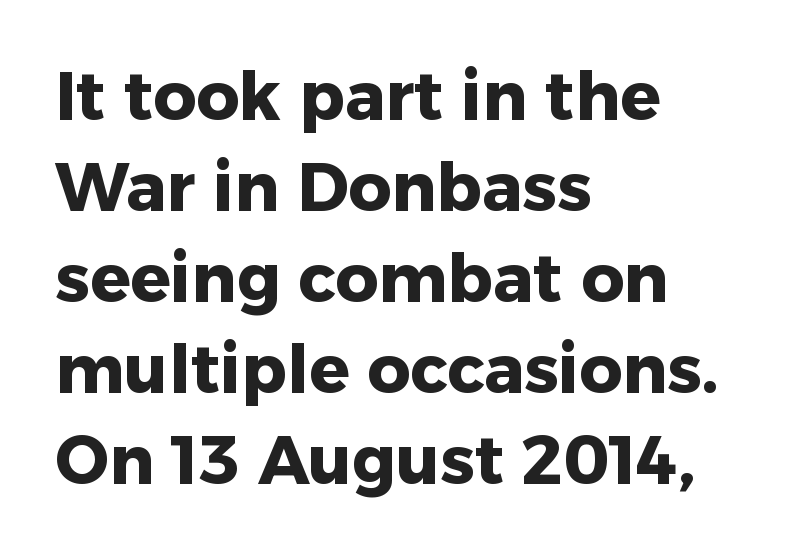
The image shows 67 px heavy sans-serif type, upright; set left-aligned, normal line spacing (1.36x), normal letter spacing, not underlined; low stroke contrast and a medium x-height.
